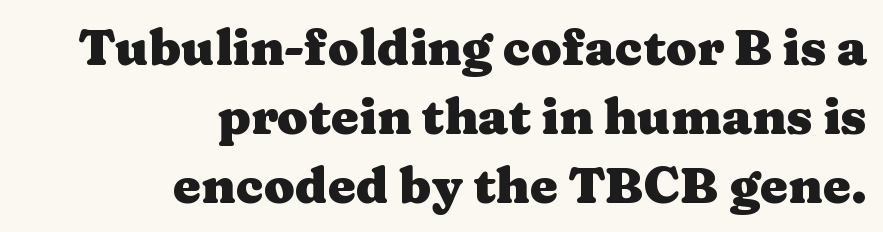
The image shows 50 px heavy, wide serif type, upright; set right-aligned, normal line spacing (1.38x), normal letter spacing, not underlined; medium stroke contrast and a medium x-height.
